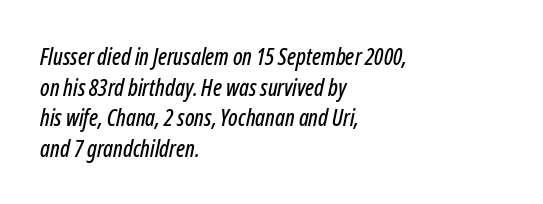
{"italic": "yes", "lean": "right", "slant_degrees": 12, "underline": "no", "align": "left", "line_spacing": "normal", "line_spacing_ratio": 1.33, "letter_spacing": "normal", "letter_spacing_em": 0.0, "glyph_px": 23}
